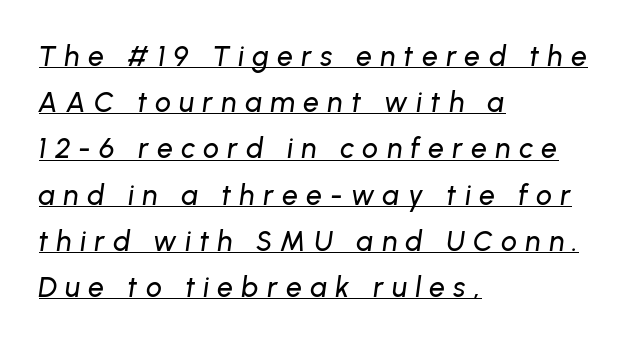
Quick note: italic. Does the copy run flush right? No — it runs flush left. Substantial extra tracking has been applied to these lines. Varying glyph widths throughout — classic text-font behaviour. Notice how descenders clear the ascenders below comfortably — that's standard leading.
